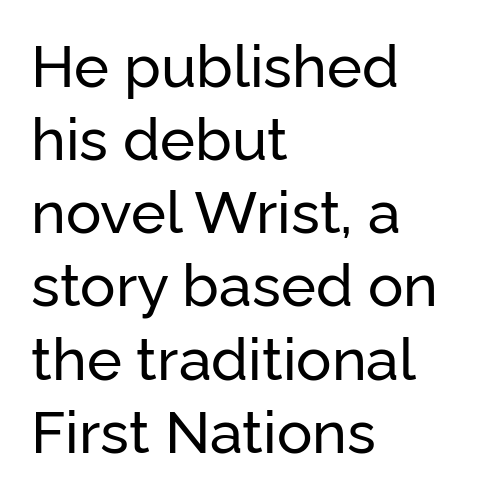
Q: Is the text italic (slanted)? A: No, it is upright.
Q: Is the typeface a serif or a sans-serif typeface? A: Sans-serif.
Q: Is the text underlined? A: No.
Q: How is the paragraph aligned? A: Left-aligned.
Q: Is the spacing between letters normal or unusually wide? A: Normal.
Q: Width (condensed, normal, or wide)? A: Normal.
Q: Stroke contrast? A: Low.
Q: x-height? A: Medium.
Q: Monospaced? A: No.
